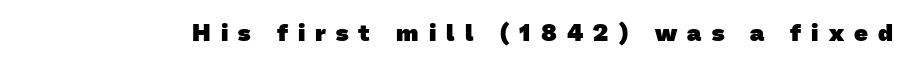
{"bold": "yes", "underline": "no", "letter_spacing": "wide", "letter_spacing_em": 0.42, "glyph_px": 24}
